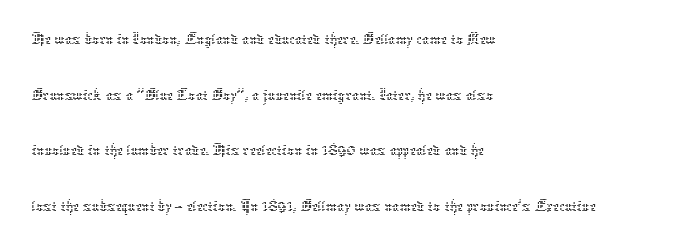
Rule under the text: the space is simply empty. Successive baselines arrive at the customary interval. Looks like regular typesetting: each glyph gets only the width it needs. Posture: vertical. Short note: letters normally spaced. Notice how the passage keeps a crisp vertical edge on the left only.
